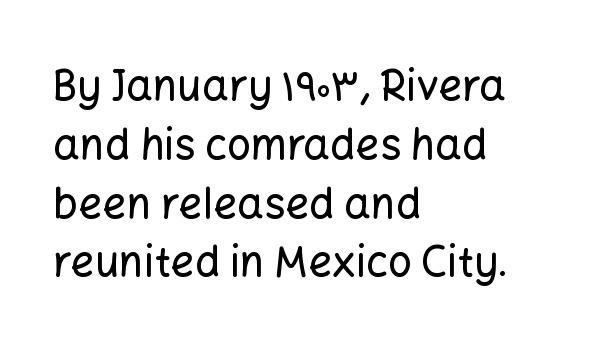
The image shows 42 px sans-serif type, upright; set left-aligned, normal line spacing (1.4x), normal letter spacing, not underlined; low stroke contrast and a medium x-height.
